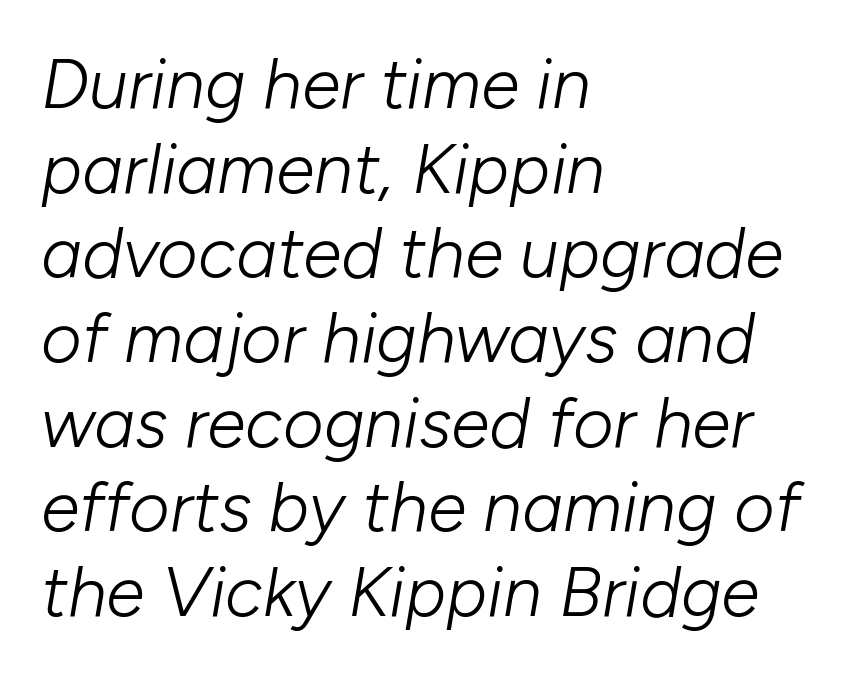
Designer's note — italics engaged. The paragraph has a hard left edge and a soft right edge. Lines of text with bare space underneath. Do the characters align in a grid? No, the font is proportional. These glyphs show unthickened strokes, regular width or finer.
